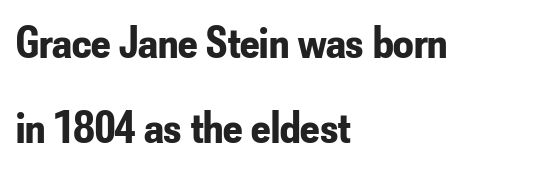
{"serif": "no", "italic": "no", "bold": "yes", "weight": "bold", "width": "condensed", "stroke_contrast": "low", "x_height": "small", "monospaced": "no", "underline": "no", "align": "left", "line_spacing_ratio": 1.88, "letter_spacing": "normal", "letter_spacing_em": 0.0, "glyph_px": 45}
